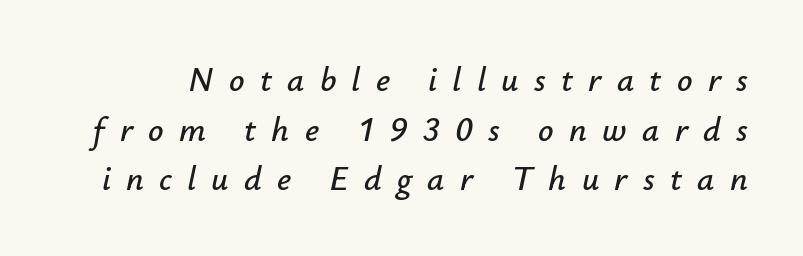
The image shows 34 px text type, italic (leaning right); set normal line spacing (1.46x), unusually wide letter spacing (+0.45 em), not underlined; low stroke contrast and a small x-height.
